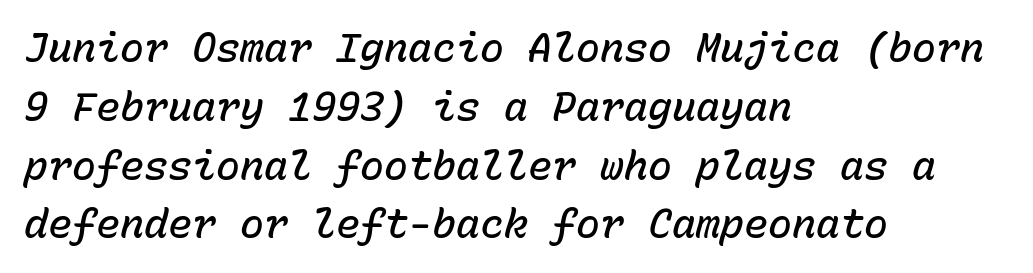
The image shows 40 px semibold type, italic (leaning right), monospaced; set left-aligned, normal line spacing (1.47x), normal letter spacing, not underlined; low stroke contrast and a medium x-height.
